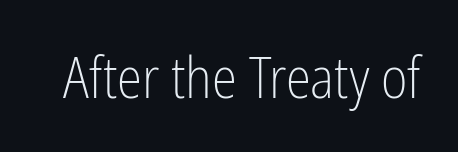
The image shows 57 px light, condensed sans-serif type, upright; set normal letter spacing, not underlined; low stroke contrast and a medium x-height.
